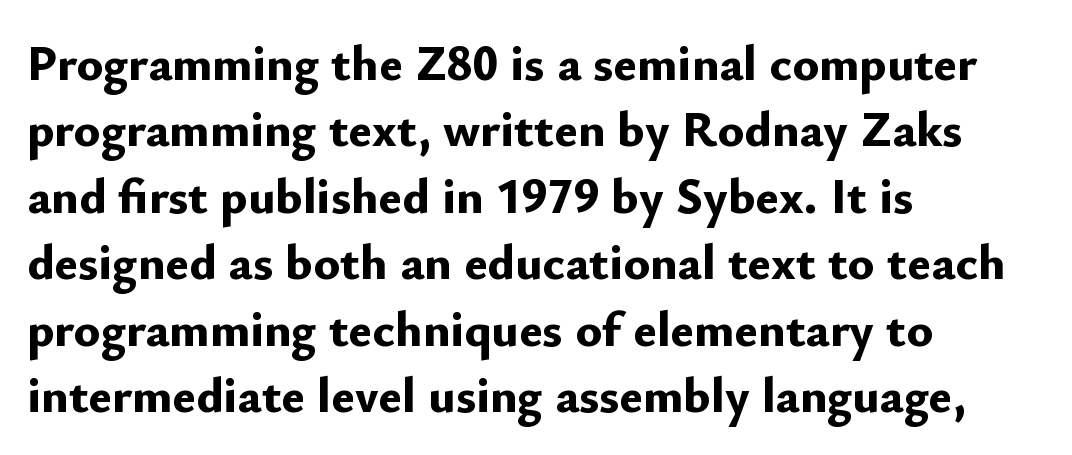
The image shows 50 px bold sans-serif type, upright; set left-aligned, normal line spacing (1.33x), normal letter spacing, not underlined; low stroke contrast and a small x-height.
